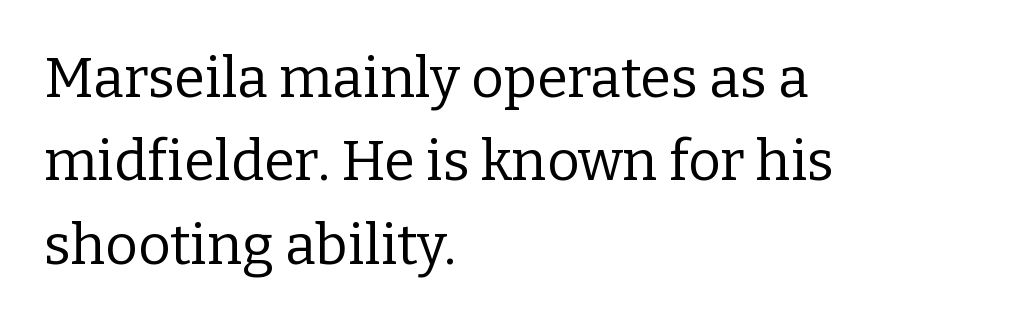
{"serif": "yes", "italic": "no", "bold": "no", "weight": "regular", "width": "normal", "stroke_contrast": "low", "x_height": "medium", "monospaced": "no", "underline": "no", "align": "left", "line_spacing": "normal", "line_spacing_ratio": 1.49, "letter_spacing": "normal", "letter_spacing_em": 0.0, "glyph_px": 56}
